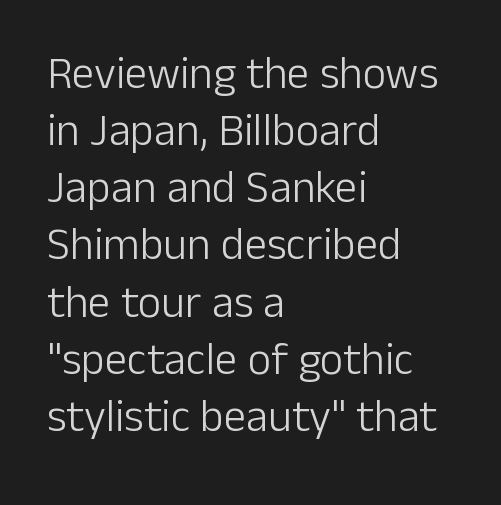
{"serif": "no", "italic": "no", "bold": "no", "weight": "light", "width": "normal", "stroke_contrast": "low", "x_height": "medium", "monospaced": "no", "underline": "no", "align": "left", "line_spacing": "normal", "line_spacing_ratio": 1.27, "letter_spacing": "normal", "letter_spacing_em": 0.0, "glyph_px": 45}
